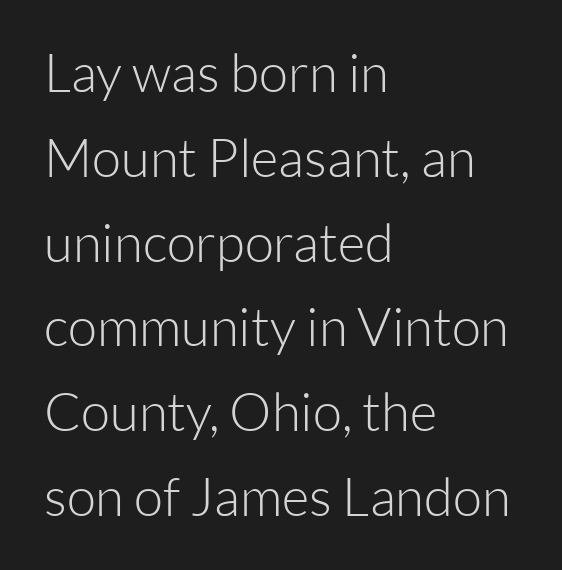
The leading is moderate, giving the passage an even texture. Leftover space on each line is placed entirely after the last word. The glyphs in this specimen are sans serif. The foot of each line stays bare and open. Is this a fixed-width face? No — the glyphs have proportional, varying widths.
